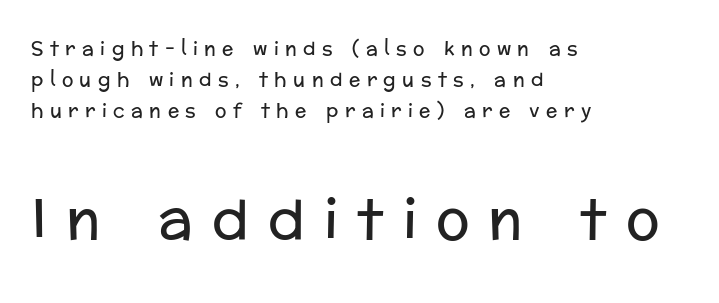
Q: Is the text bold? A: No.
Q: Is the text italic (slanted)? A: No, it is upright.
Q: Is the typeface a serif or a sans-serif typeface? A: Sans-serif.
Q: Is the text underlined? A: No.
Q: How is the paragraph aligned? A: Left-aligned.
Q: Is the spacing between letters normal or unusually wide? A: Unusually wide.
Q: Is the spacing between lines tight, normal or loose? A: Normal.
Q: Which block of text is set in a larger size, the first (top) or the second (bottom)? A: The second (bottom) one.
Q: Width (condensed, normal, or wide)? A: Normal.
Q: Stroke contrast? A: Low.
Q: x-height? A: Medium.
Q: Monospaced? A: No.
